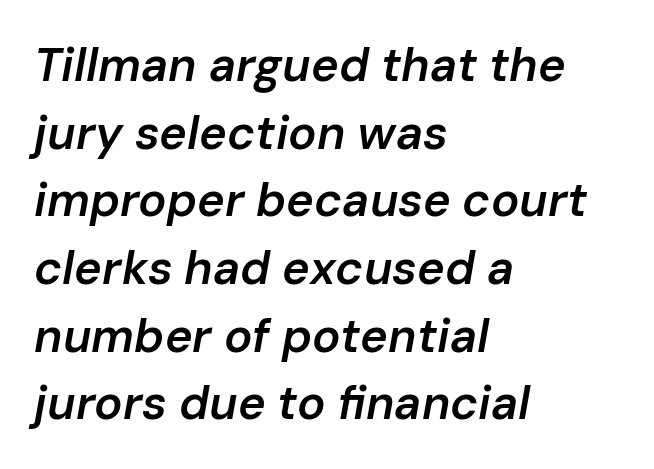
Any mark beneath the type? The region is blank. Slant detected: the letters are inclined. Every row of glyphs begins at an identical x-position on the left. Leading matches the norm, producing a regular column. The letters advance in unequal steps, a hallmark of proportional type. Strokes here are thickened, but only to semibold level.
